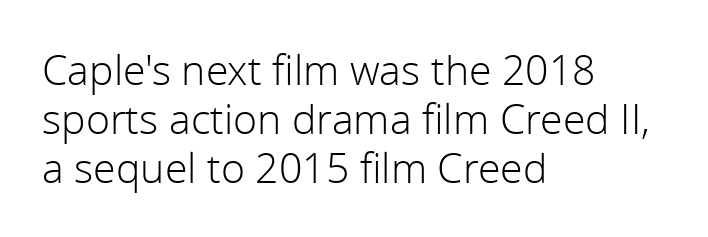
Q: Is the text bold? A: No.
Q: Is the text italic (slanted)? A: No, it is upright.
Q: Is the typeface a serif or a sans-serif typeface? A: Sans-serif.
Q: Is the text underlined? A: No.
Q: How is the paragraph aligned? A: Left-aligned.
Q: Is the spacing between letters normal or unusually wide? A: Normal.
Q: Width (condensed, normal, or wide)? A: Normal.
Q: Stroke contrast? A: Low.
Q: x-height? A: Medium.
Q: Monospaced? A: No.
